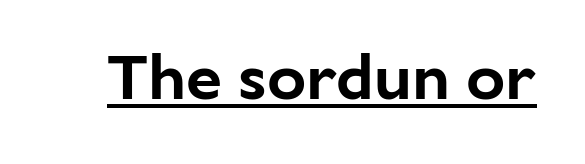
The image shows 65 px sans-serif type, upright; set normal letter spacing, underlined; low stroke contrast and a medium x-height.
